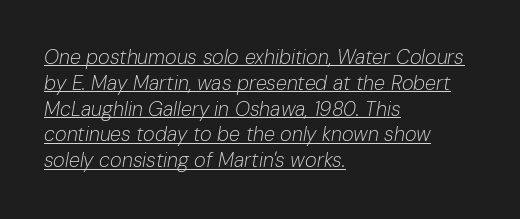
{"italic": "yes", "lean": "right", "slant_degrees": 10, "bold": "no", "underline": "yes", "align": "left", "line_spacing": "normal", "line_spacing_ratio": 1.29, "letter_spacing": "normal", "letter_spacing_em": 0.0, "glyph_px": 20}
